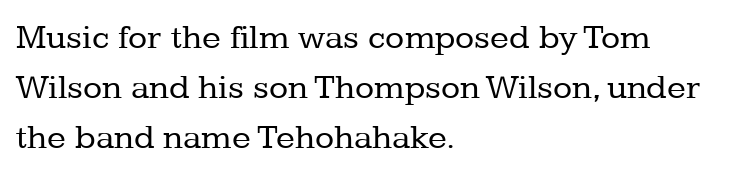
Q: Is the text bold? A: No.
Q: Is the text italic (slanted)? A: No, it is upright.
Q: Is the typeface a serif or a sans-serif typeface? A: Serif.
Q: Is the text underlined? A: No.
Q: How is the paragraph aligned? A: Left-aligned.
Q: Is the spacing between letters normal or unusually wide? A: Normal.
Q: Is the spacing between lines tight, normal or loose? A: Normal.
Q: Width (condensed, normal, or wide)? A: Normal.
Q: Stroke contrast? A: Low.
Q: x-height? A: Medium.
Q: Monospaced? A: No.
